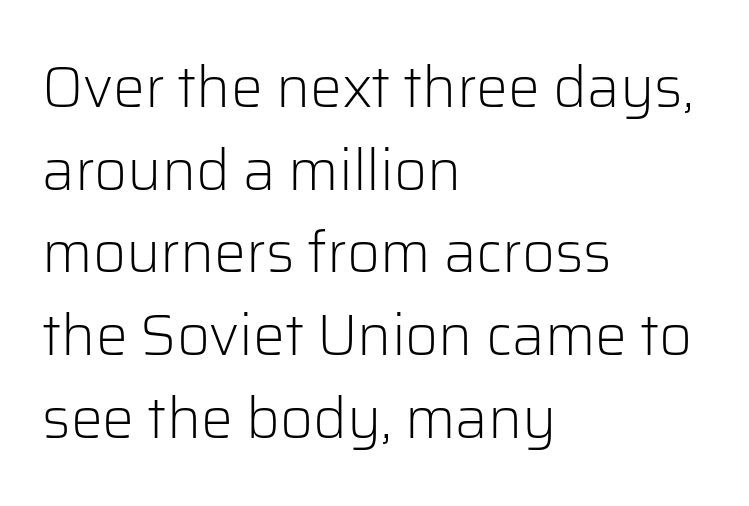
Q: Is the text bold? A: No.
Q: Is the text italic (slanted)? A: No, it is upright.
Q: Is the typeface a serif or a sans-serif typeface? A: Sans-serif.
Q: Is the text underlined? A: No.
Q: How is the paragraph aligned? A: Left-aligned.
Q: Is the spacing between letters normal or unusually wide? A: Normal.
Q: Is the spacing between lines tight, normal or loose? A: Normal.
Q: Width (condensed, normal, or wide)? A: Normal.
Q: Stroke contrast? A: Low.
Q: x-height? A: Medium.
Q: Monospaced? A: No.
